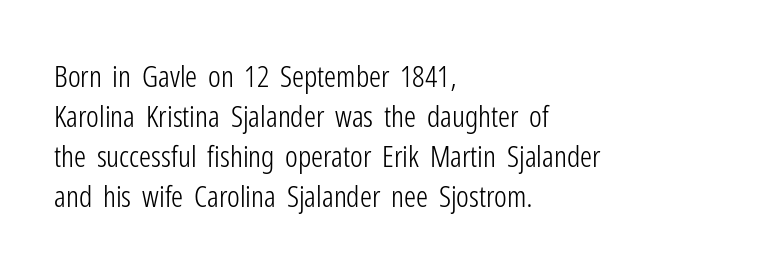
The image shows 30 px light, condensed sans-serif type, upright; set left-aligned, normal line spacing (1.33x), normal letter spacing, not underlined; low stroke contrast and a medium x-height.
